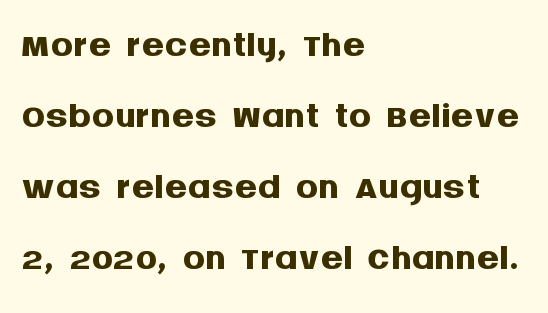
Tall strokes in this sample are plumb rather than angled. Horizontal alignment here is leftward, the default for most running prose. Here the designer chose a conventional face with non-uniform glyph widths. To sum up the face: it is a sans, with no serifs. This rendering leaves character spacing at its baseline value.
